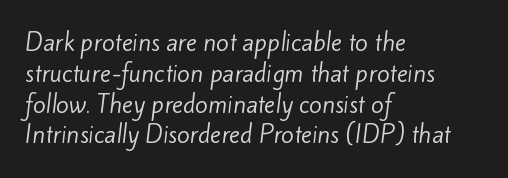
These glyphs show unthickened strokes, regular width or finer. If you measured baseline to baseline, you'd find a middling distance. Glance below the letters and you will spot only blank space. Line starts are locked; line ends wander. Honestly, the letter spacing is just normal — you wouldn't notice it.
